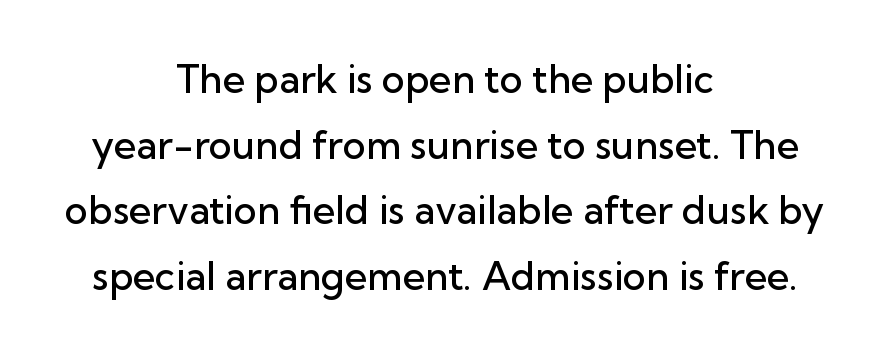
A semibold gives these letters moderate extra thickness, short of bold. A roman cut, with each character standing at attention. Beneath every word, the page is bare. Leftover space on each line is divided equally before and after the words. The passage shown is typed in a proportional face where columns would drift.
